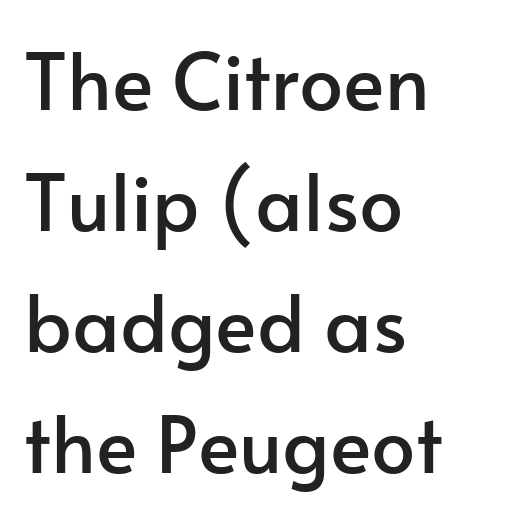
Decoration check: the copy has no underline. The typesetter chose a ragged-right arrangement here. Rendered with straight, roman letterforms. Reading down the column, the eye jumps a familiar distance to each next line.
